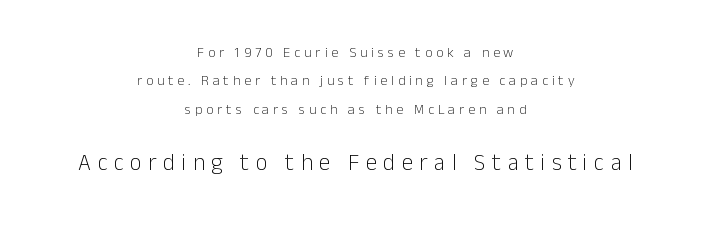
Q: Is the text bold? A: No.
Q: Is the text italic (slanted)? A: No, it is upright.
Q: Is the text underlined? A: No.
Q: How is the paragraph aligned? A: Centered.
Q: Is the spacing between letters normal or unusually wide? A: Unusually wide.
Q: Is the spacing between lines tight, normal or loose? A: Loose.
Q: Which block of text is set in a larger size, the first (top) or the second (bottom)? A: The second (bottom) one.
